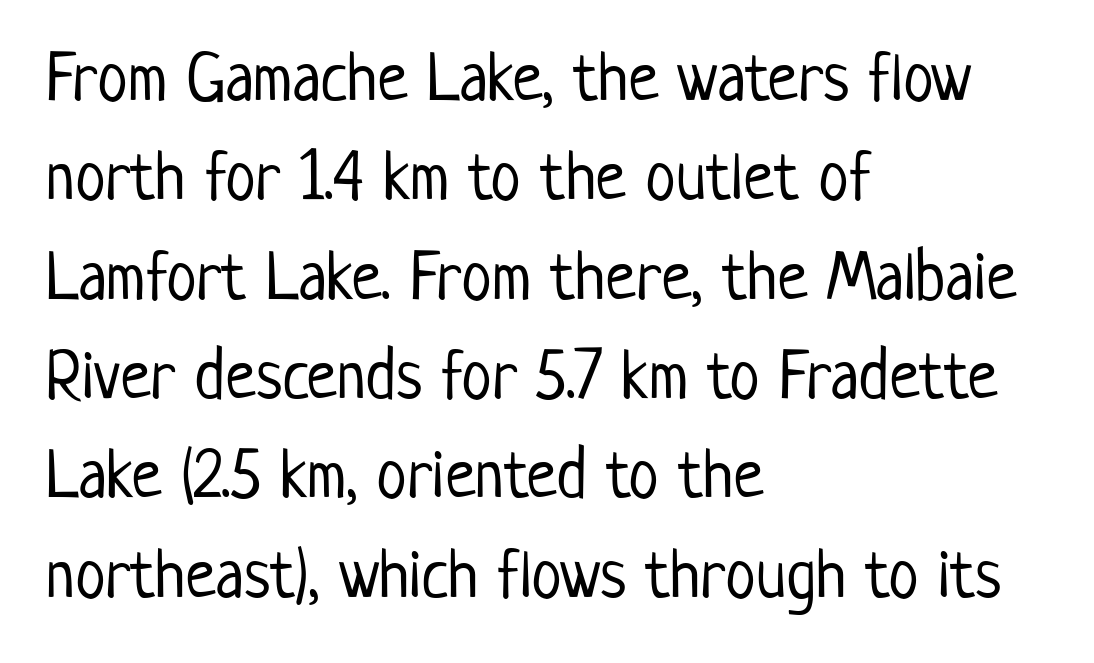
Summary of weight: not heavy and not bold. Regarding leading, the lines here are spaced in the standard way. No word sits above an underline. The type sits square on the baseline with zero lean. This sample has the flowing, uneven cadence of proportional lettering.
